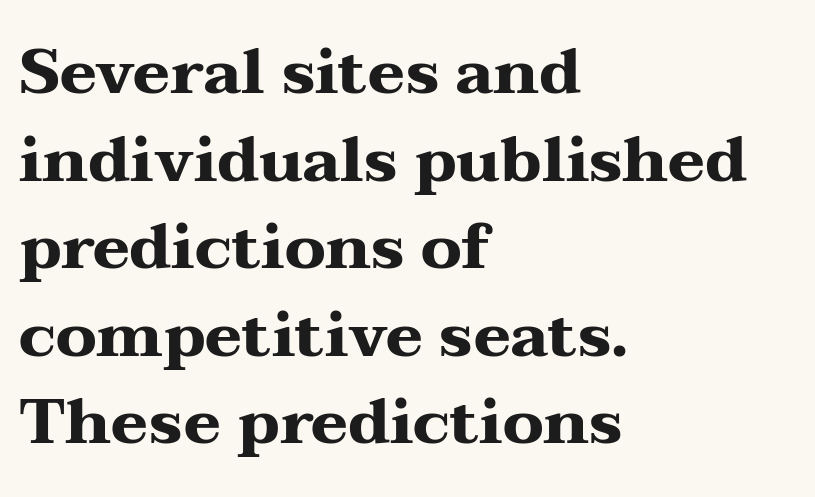
The image shows 63 px heavy, wide serif type, upright; set left-aligned, normal line spacing (1.39x), normal letter spacing, not underlined; medium stroke contrast and a medium x-height.
